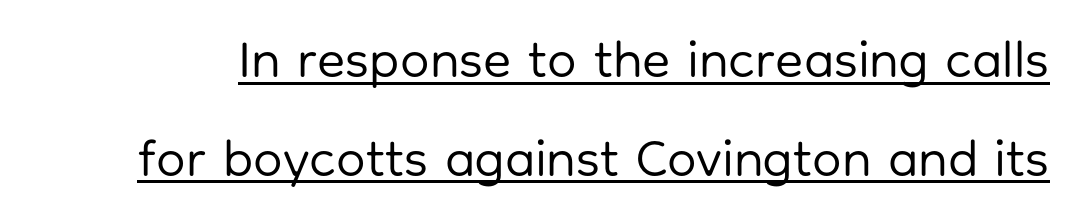
Q: Is the text bold? A: No.
Q: Is the text italic (slanted)? A: No, it is upright.
Q: Is the typeface a serif or a sans-serif typeface? A: Sans-serif.
Q: Is the text underlined? A: Yes.
Q: Is the spacing between letters normal or unusually wide? A: Normal.
Q: Is the spacing between lines tight, normal or loose? A: Loose.
Q: Width (condensed, normal, or wide)? A: Normal.
Q: Stroke contrast? A: Low.
Q: x-height? A: Medium.
Q: Monospaced? A: No.
